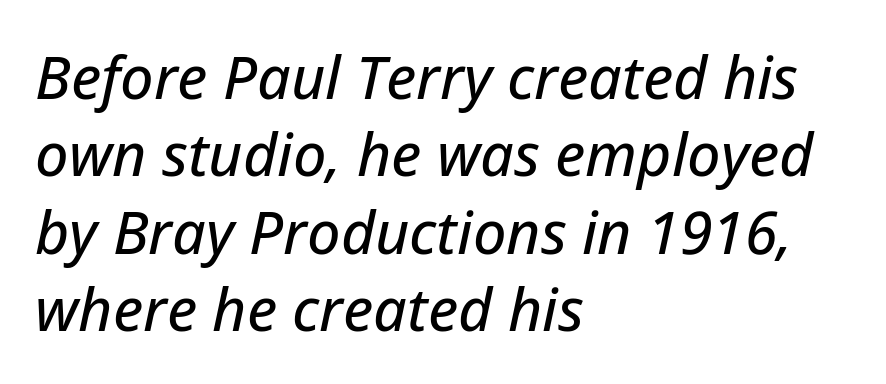
Words appear dense and cohesive because spacing is normal. Underline: absent. Think of a printed novel: that variable character pitch is what you see here. Emphasis-style slanted type is in use.
